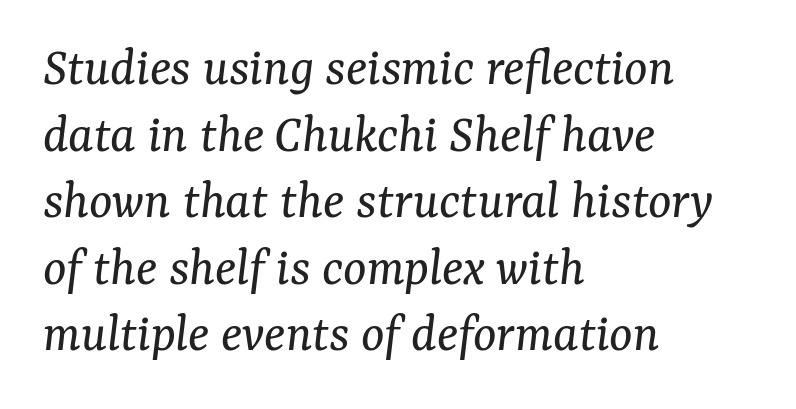
Q: Is the text bold? A: No.
Q: Is the text italic (slanted)? A: Yes, it leans right by about 7 degrees.
Q: Is the typeface a serif or a sans-serif typeface? A: Serif.
Q: Is the text underlined? A: No.
Q: How is the paragraph aligned? A: Left-aligned.
Q: Is the spacing between letters normal or unusually wide? A: Normal.
Q: Width (condensed, normal, or wide)? A: Normal.
Q: Stroke contrast? A: Medium.
Q: x-height? A: Medium.
Q: Monospaced? A: No.
